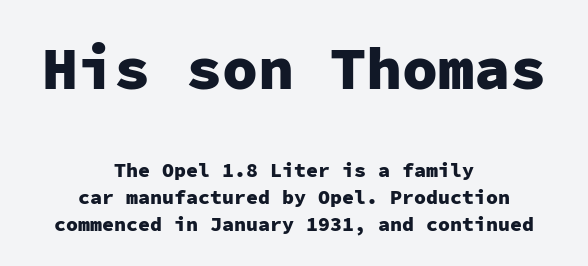
The image shows 60 px heavy sans-serif type, upright, monospaced; set centered, normal line spacing (1.34x), normal letter spacing, not underlined; the first (top) block is 3.0x larger; low stroke contrast and a medium x-height.
